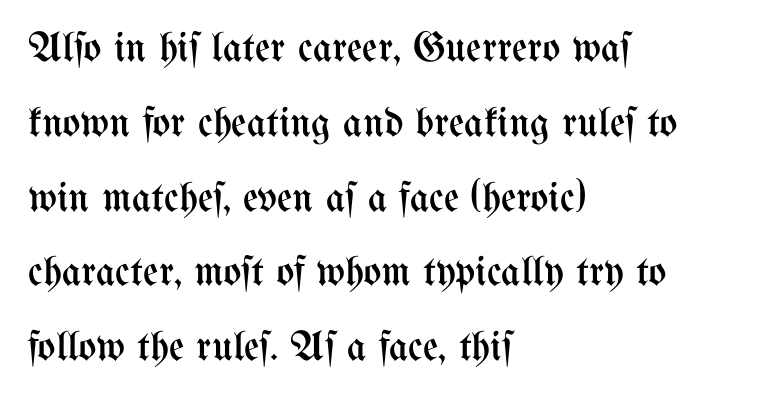
Q: Is the text bold? A: No.
Q: Is the text italic (slanted)? A: No, it is upright.
Q: Is the text underlined? A: No.
Q: How is the paragraph aligned? A: Left-aligned.
Q: Is the spacing between letters normal or unusually wide? A: Normal.
Q: Width (condensed, normal, or wide)? A: Condensed.
Q: Stroke contrast? A: Medium.
Q: x-height? A: Medium.
Q: Monospaced? A: No.
